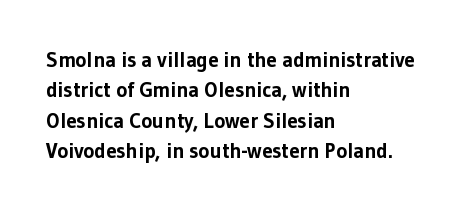
{"italic": "no", "bold": "yes", "underline": "no", "align": "left", "line_spacing": "normal", "line_spacing_ratio": 1.45, "letter_spacing": "normal", "letter_spacing_em": 0.0, "glyph_px": 21}
